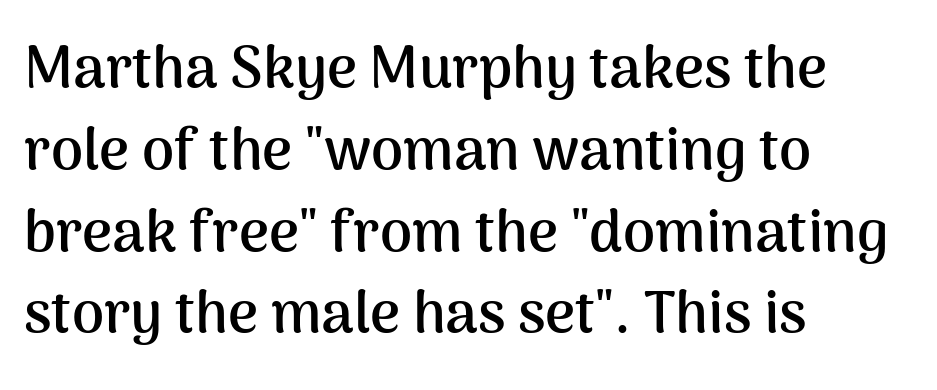
Q: Is the text bold? A: Yes.
Q: Is the text italic (slanted)? A: No, it is upright.
Q: Is the typeface a serif or a sans-serif typeface? A: Sans-serif.
Q: Is the text underlined? A: No.
Q: How is the paragraph aligned? A: Left-aligned.
Q: Is the spacing between letters normal or unusually wide? A: Normal.
Q: Is the spacing between lines tight, normal or loose? A: Normal.
Q: Width (condensed, normal, or wide)? A: Normal.
Q: Stroke contrast? A: Medium.
Q: x-height? A: Medium.
Q: Monospaced? A: No.
